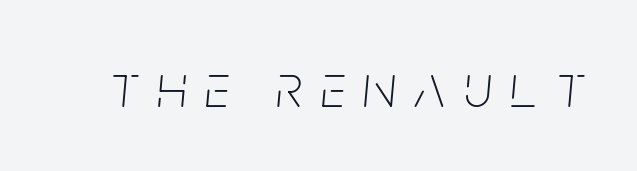
{"italic": "yes", "lean": "right", "slant_degrees": 5, "bold": "no", "weight": "thin", "width": "condensed", "stroke_contrast": "low", "x_height": "large", "monospaced": "no", "underline": "no", "letter_spacing": "wide", "letter_spacing_em": 0.3, "glyph_px": 62}
